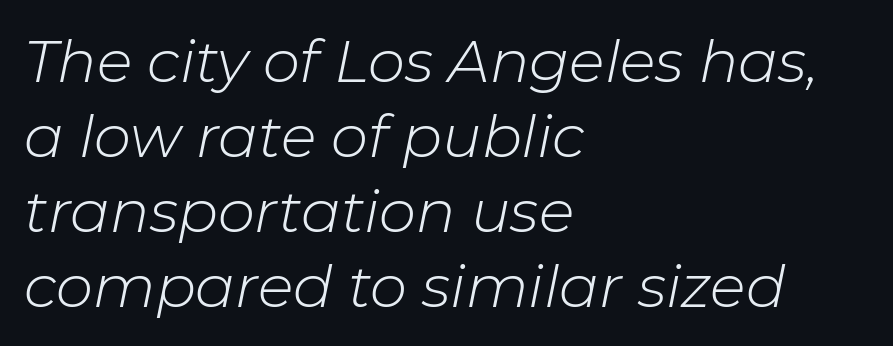
Unbolded letterforms with no extra heft. A classic flush-left, rag-right setting is used for this passage. The foot of each line stays bare and open. Each letter keeps its own natural width here, so spacing adapts to shape. Compared with typical body copy, the letter spacing here is the same.
